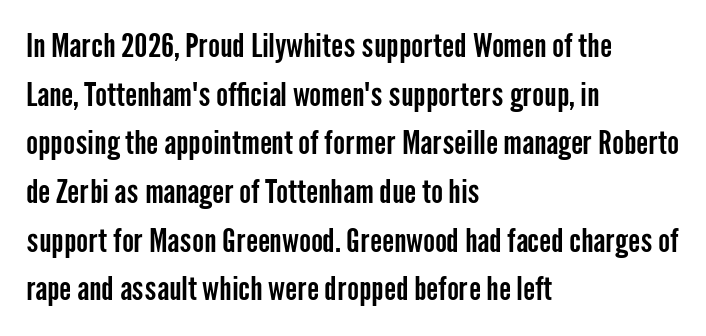
{"serif": "no", "italic": "no", "width": "condensed", "stroke_contrast": "low", "x_height": "medium", "monospaced": "no", "underline": "no", "align": "left", "line_spacing": "normal", "line_spacing_ratio": 1.52, "letter_spacing": "normal", "letter_spacing_em": 0.0, "glyph_px": 32}
